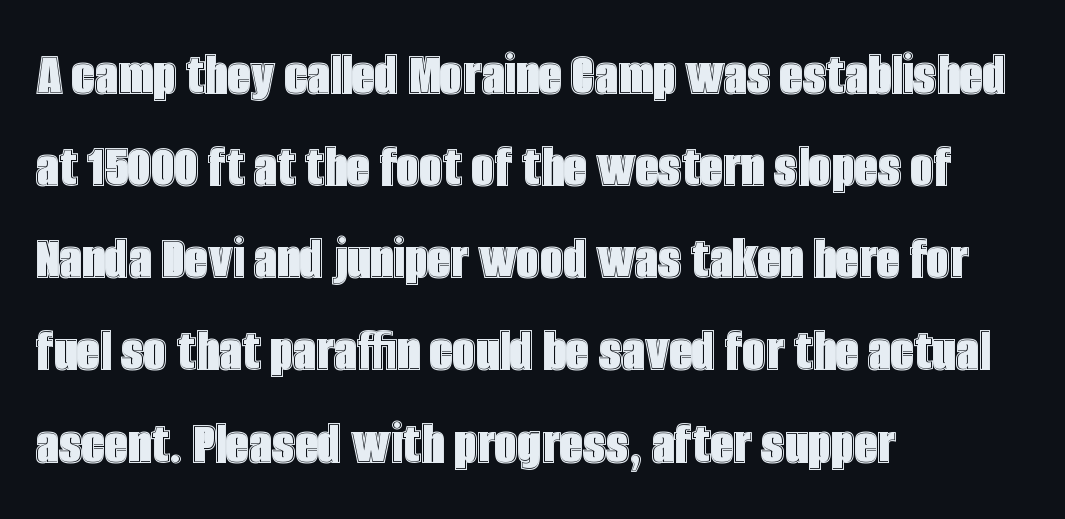
The image shows 64 px condensed type, upright; set left-aligned, normal line spacing (1.44x), normal letter spacing, not underlined; a large x-height.
